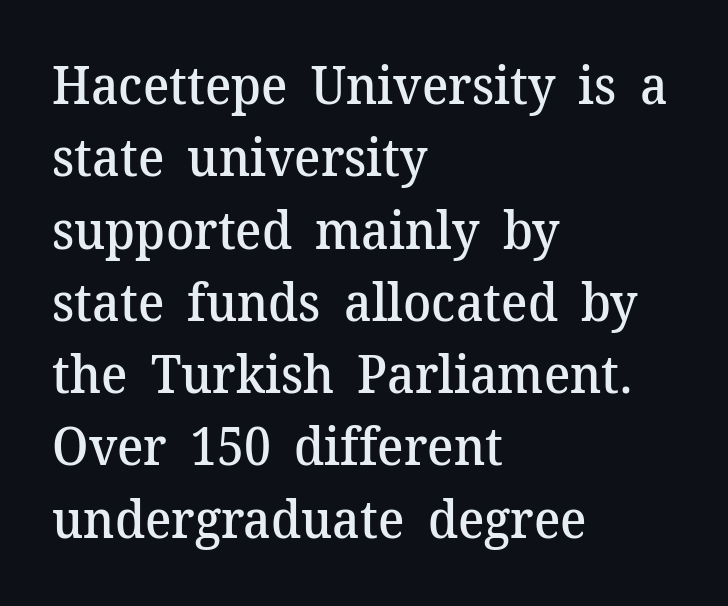
Q: Is the text bold? A: Semi-bold.
Q: Is the text italic (slanted)? A: No, it is upright.
Q: Is the typeface a serif or a sans-serif typeface? A: Serif.
Q: Is the text underlined? A: No.
Q: How is the paragraph aligned? A: Left-aligned.
Q: Is the spacing between letters normal or unusually wide? A: Normal.
Q: Is the spacing between lines tight, normal or loose? A: Normal.
Q: Width (condensed, normal, or wide)? A: Normal.
Q: Stroke contrast? A: Medium.
Q: x-height? A: Medium.
Q: Monospaced? A: No.
